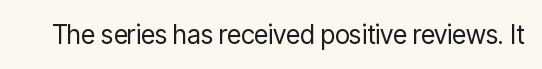
A roman cut, with each character standing at attention. Decoration check: the copy has no underline. The gaps between neighbouring characters are ordinary and unremarkable. Bold? No — there's no thickening of the strokes.
